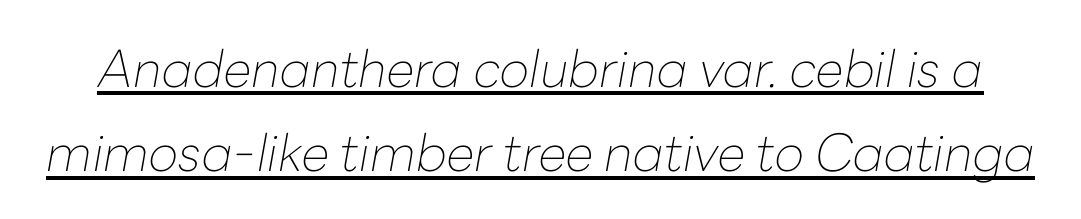
{"italic": "yes", "lean": "right", "slant_degrees": 10, "bold": "no", "weight": "thin", "width": "normal", "stroke_contrast": "low", "x_height": "medium", "monospaced": "no", "underline": "yes", "line_spacing": "normal", "line_spacing_ratio": 1.65, "letter_spacing": "normal", "letter_spacing_em": 0.0, "glyph_px": 51}
